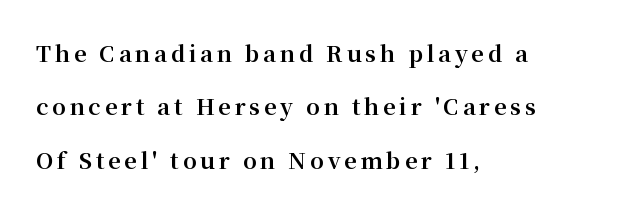
Q: Is the text bold? A: Yes.
Q: Is the text italic (slanted)? A: No, it is upright.
Q: Is the text underlined? A: No.
Q: How is the paragraph aligned? A: Left-aligned.
Q: Is the spacing between lines tight, normal or loose? A: Loose.
